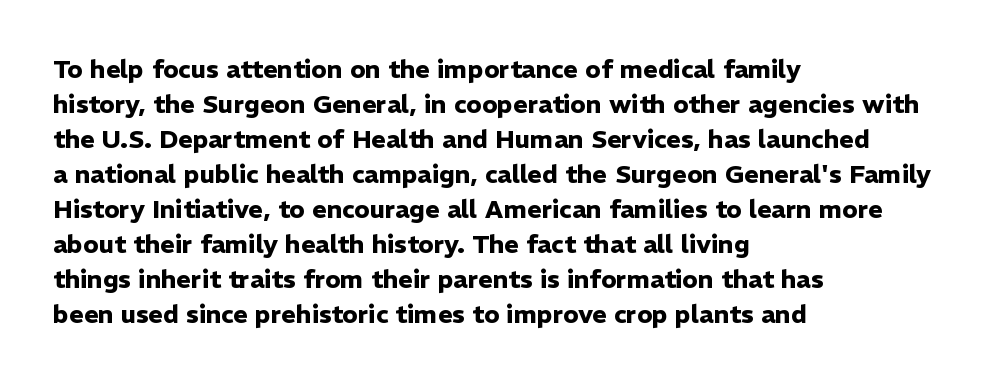
The image shows 25 px bold type, upright; set left-aligned, normal line spacing (1.4x), normal letter spacing, not underlined.
